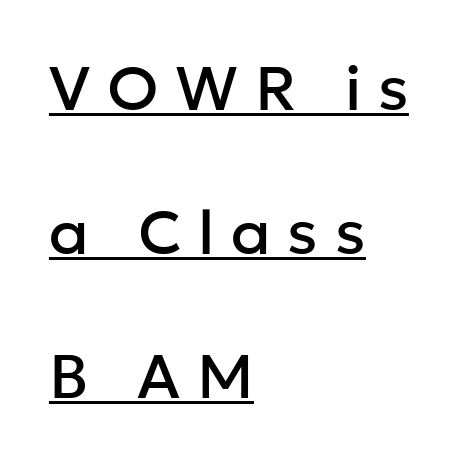
Q: Is the text italic (slanted)? A: No, it is upright.
Q: Is the typeface a serif or a sans-serif typeface? A: Sans-serif.
Q: Is the text underlined? A: Yes.
Q: How is the paragraph aligned? A: Left-aligned.
Q: Is the spacing between letters normal or unusually wide? A: Unusually wide.
Q: Is the spacing between lines tight, normal or loose? A: Loose.
Q: Width (condensed, normal, or wide)? A: Normal.
Q: Stroke contrast? A: Low.
Q: x-height? A: Medium.
Q: Monospaced? A: No.
